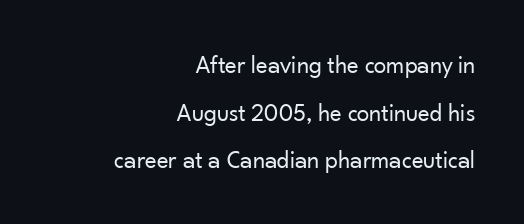
The image shows 25 px text type, upright; set right-aligned, loose line spacing (1.91x), normal letter spacing, not underlined.
